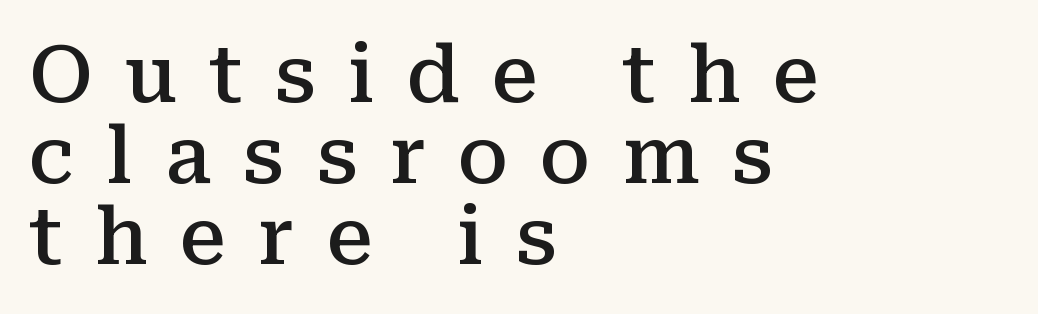
The image shows 78 px semibold serif type, upright; set left-aligned, tight line spacing (1.04x), unusually wide letter spacing (+0.41 em), not underlined; medium stroke contrast and a medium x-height.
